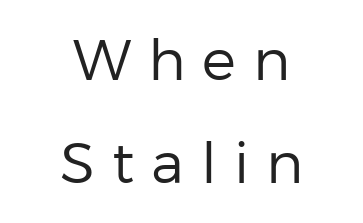
Q: Is the text bold? A: No.
Q: Is the text italic (slanted)? A: No, it is upright.
Q: Is the typeface a serif or a sans-serif typeface? A: Sans-serif.
Q: Is the text underlined? A: No.
Q: How is the paragraph aligned? A: Centered.
Q: Is the spacing between letters normal or unusually wide? A: Unusually wide.
Q: Width (condensed, normal, or wide)? A: Normal.
Q: Stroke contrast? A: Low.
Q: x-height? A: Medium.
Q: Monospaced? A: No.
